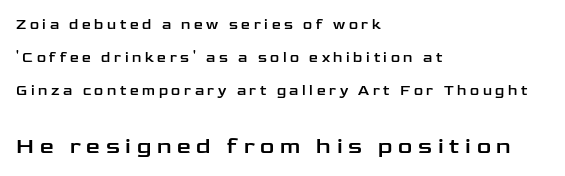
The image shows 22 px text type, upright; set left-aligned, loose line spacing (2.36x), unusually wide letter spacing (+0.26 em), not underlined; the second (bottom) block is 1.57x larger.
